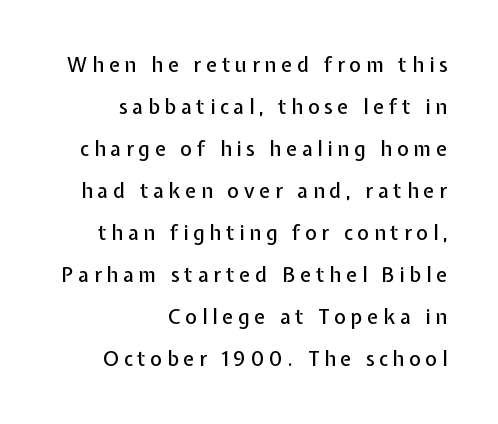
Widely set lines give the paragraph a tall, airy silhouette. This sample uses expanded letter spacing, leaving extra air between glyphs. Italic? Not at all — the glyphs are vertical. A student would call this right alignment; a typographer would say flush right, rag left. Check the space under the baseline: it is left empty.
